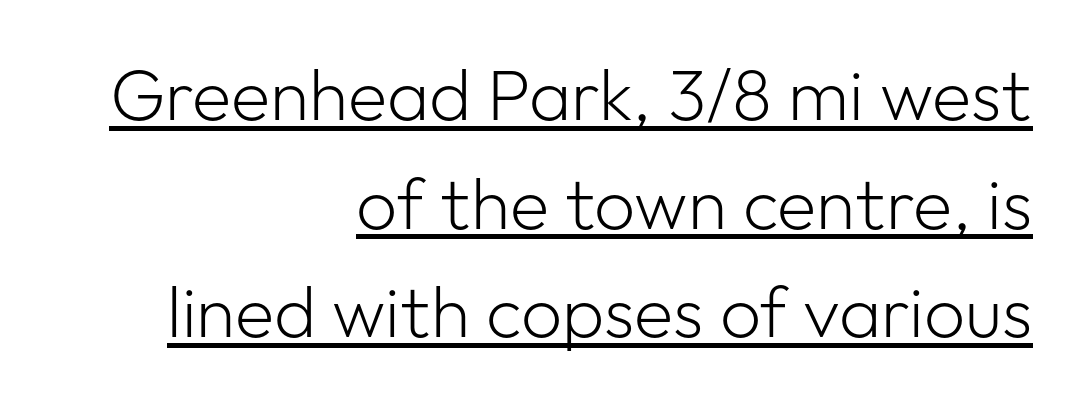
{"serif": "no", "italic": "no", "bold": "no", "weight": "light", "width": "normal", "stroke_contrast": "low", "x_height": "medium", "monospaced": "no", "underline": "yes", "align": "right", "line_spacing": "normal", "line_spacing_ratio": 1.51, "letter_spacing": "normal", "letter_spacing_em": 0.0, "glyph_px": 72}
